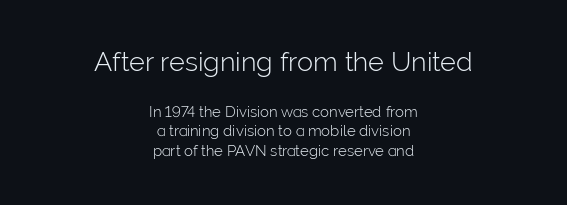
Q: Is the text bold? A: No.
Q: Is the text italic (slanted)? A: No, it is upright.
Q: Is the text underlined? A: No.
Q: How is the paragraph aligned? A: Centered.
Q: Is the spacing between letters normal or unusually wide? A: Normal.
Q: Is the spacing between lines tight, normal or loose? A: Normal.
Q: Which block of text is set in a larger size, the first (top) or the second (bottom)? A: The first (top) one.
